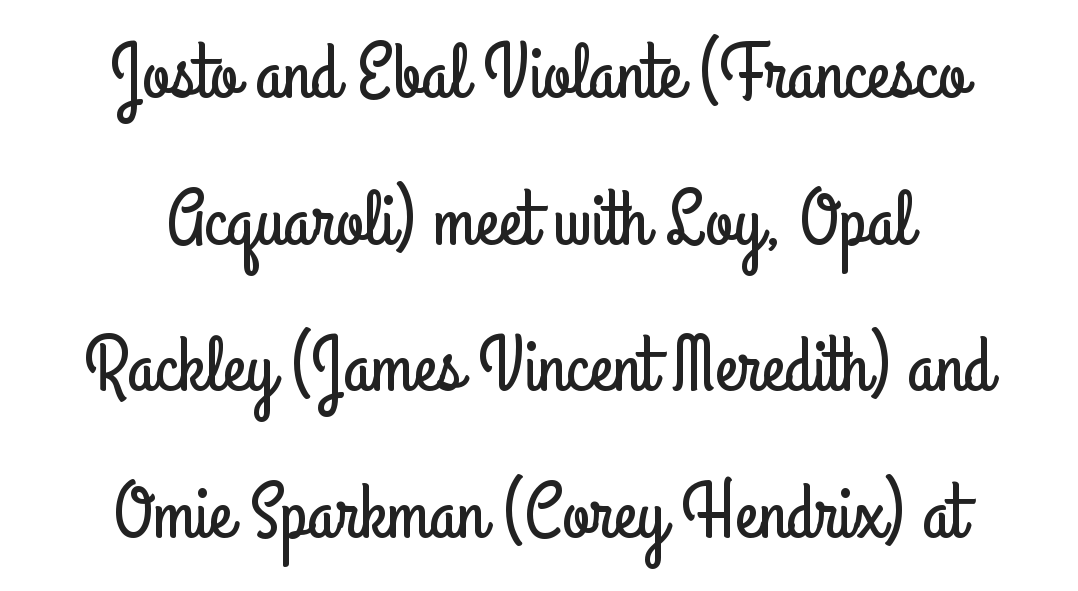
Q: Is the typeface a serif or a sans-serif typeface? A: Sans-serif.
Q: Is the text underlined? A: No.
Q: How is the paragraph aligned? A: Centered.
Q: Is the spacing between letters normal or unusually wide? A: Normal.
Q: Width (condensed, normal, or wide)? A: Condensed.
Q: Stroke contrast? A: Low.
Q: x-height? A: Small.
Q: Monospaced? A: No.
